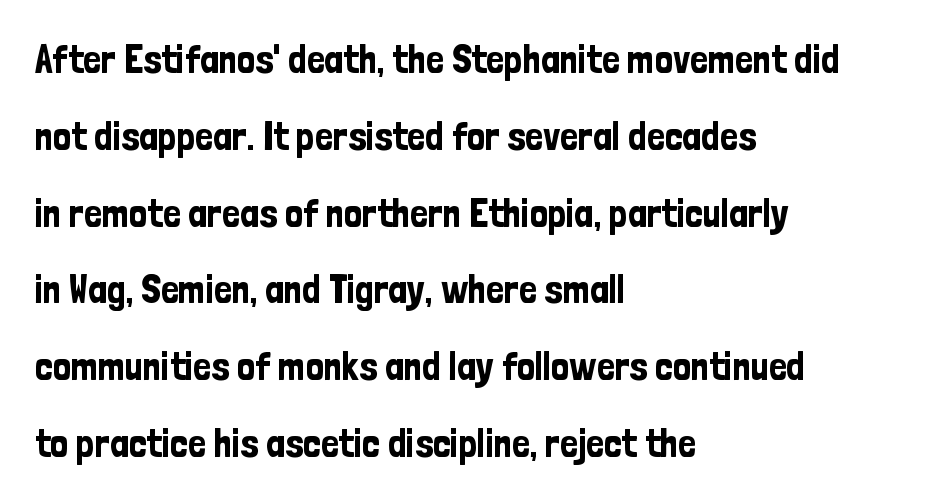
{"serif": "no", "italic": "no", "width": "condensed", "stroke_contrast": "low", "x_height": "medium", "monospaced": "no", "underline": "no", "align": "left", "line_spacing": "loose", "line_spacing_ratio": 1.92, "letter_spacing": "normal", "letter_spacing_em": 0.0, "glyph_px": 40}
